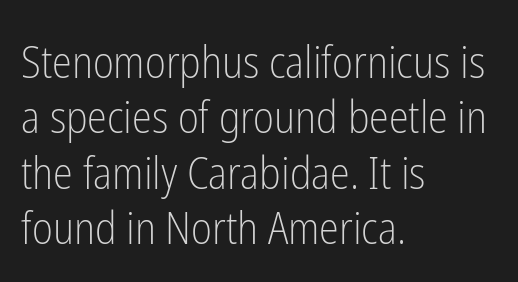
The image shows 45 px light, condensed sans-serif type, upright; set left-aligned, line spacing 1.23x, normal letter spacing, not underlined; low stroke contrast and a medium x-height.
